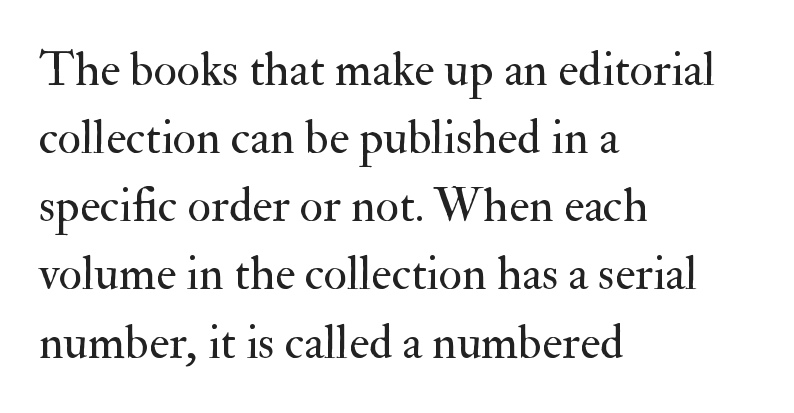
{"serif": "yes", "italic": "no", "bold": "no", "weight": "regular", "width": "normal", "stroke_contrast": "medium", "x_height": "small", "monospaced": "no", "underline": "no", "align": "left", "line_spacing": "normal", "line_spacing_ratio": 1.42, "letter_spacing": "normal", "letter_spacing_em": 0.0, "glyph_px": 48}
